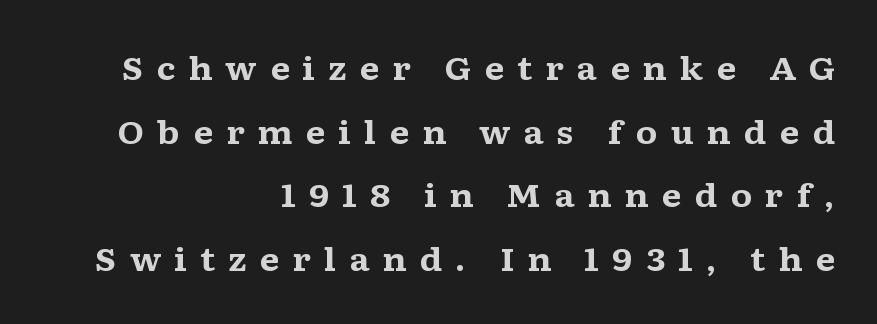
The passage shown is not underscored anywhere. Each line ends at the same right margin while the left side varies. Varying glyph widths throughout — classic text-font behaviour. If you drew a line through each stem, it would be perfectly vertical. Its strokes are broad and dark, the hallmark of bold type. Someone cranked the tracking dial way up on this one.
